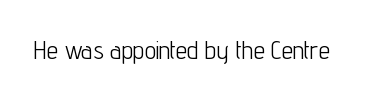
{"italic": "no", "bold": "no", "underline": "no", "letter_spacing": "normal", "letter_spacing_em": 0.0, "glyph_px": 25}
